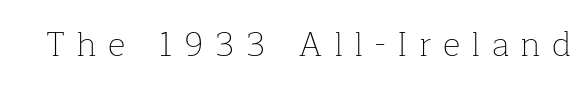
The image shows 34 px thin serif type, upright; set unusually wide letter spacing (+0.34 em), not underlined; low stroke contrast and a medium x-height.
